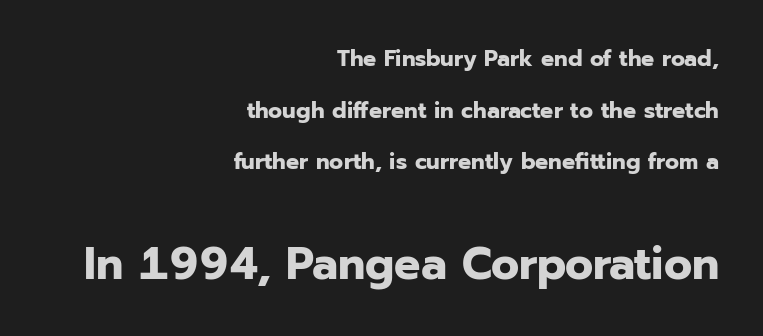
{"serif": "no", "italic": "no", "bold": "yes", "weight": "bold", "width": "normal", "stroke_contrast": "low", "x_height": "medium", "monospaced": "no", "underline": "no", "align": "right", "line_spacing": "loose", "line_spacing_ratio": 2.25, "letter_spacing": "normal", "letter_spacing_em": 0.0, "larger_block": "second", "size_ratio": 2.0, "glyph_px": 46}
